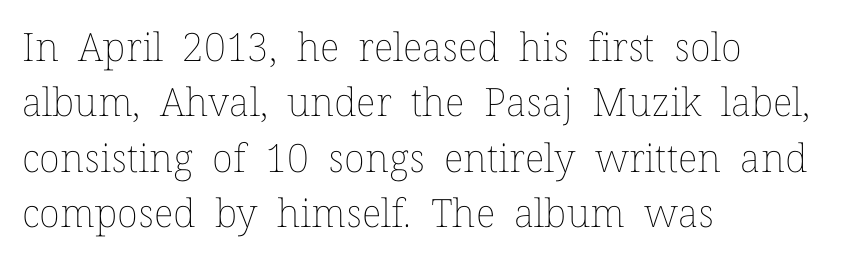
The string is rendered with underlining switched off. Italic: no, the glyphs are upright roman. This block has exactly the height ordinary leading produces. Line starts are locked; line ends wander.
